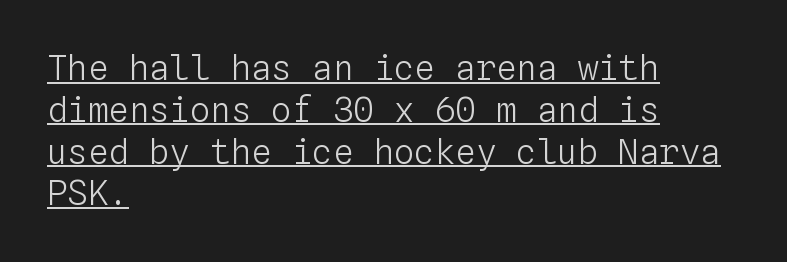
{"italic": "no", "bold": "no", "weight": "light", "width": "normal", "stroke_contrast": "low", "x_height": "medium", "monospaced": "yes", "underline": "yes", "align": "left", "line_spacing_ratio": 1.23, "letter_spacing": "normal", "letter_spacing_em": 0.0, "glyph_px": 34}
